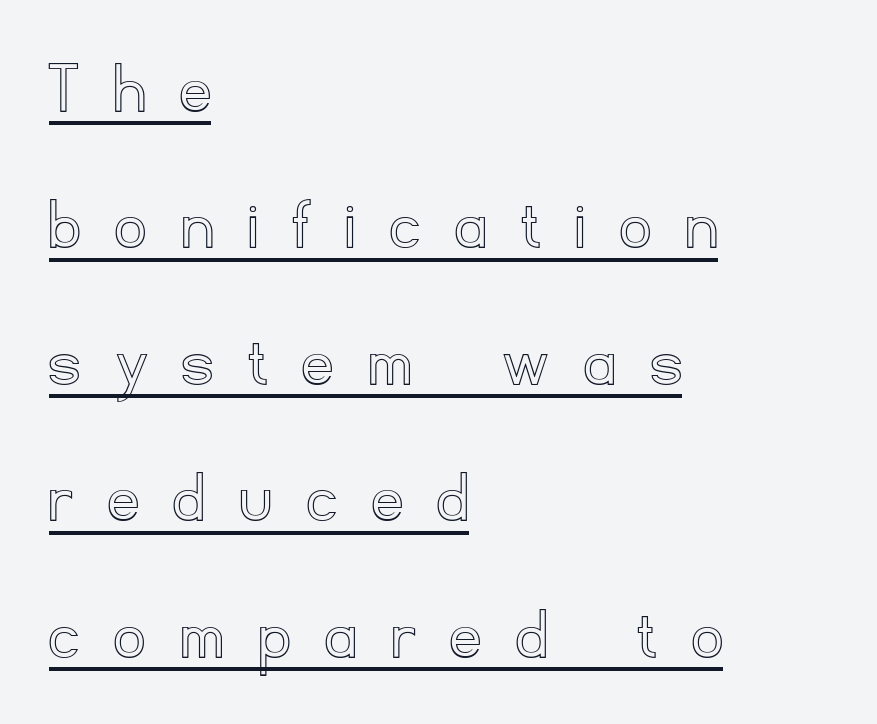
The image shows 75 px text type, upright; set left-aligned, line spacing 1.82x, unusually wide letter spacing (+0.48 em), underlined; a small x-height.
